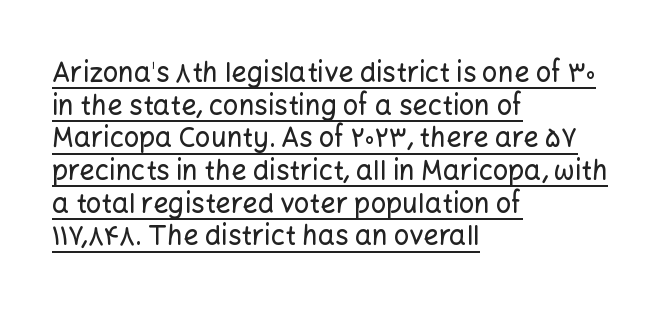
Q: Is the text italic (slanted)? A: No, it is upright.
Q: Is the text underlined? A: Yes.
Q: How is the paragraph aligned? A: Left-aligned.
Q: Is the spacing between letters normal or unusually wide? A: Normal.
